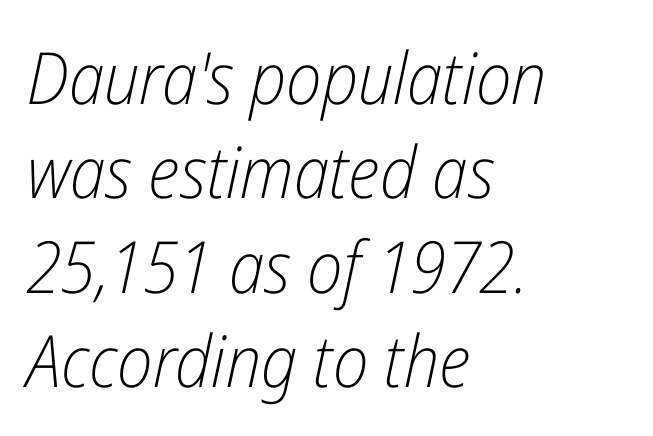
Q: Is the text bold? A: No.
Q: Is the text italic (slanted)? A: Yes, it leans right by about 12 degrees.
Q: Is the text underlined? A: No.
Q: How is the paragraph aligned? A: Left-aligned.
Q: Is the spacing between letters normal or unusually wide? A: Normal.
Q: Is the spacing between lines tight, normal or loose? A: Normal.
Q: Width (condensed, normal, or wide)? A: Condensed.
Q: Stroke contrast? A: Low.
Q: x-height? A: Medium.
Q: Monospaced? A: No.
